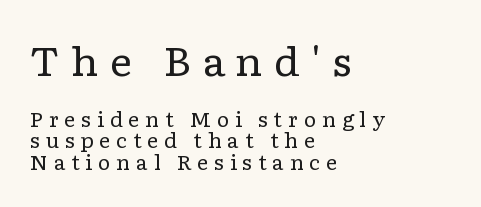
Visually, the top section dominates because its glyphs are scaled up. The passage is arranged the way most books set body copy — flush left. I'd call this a serif setting — the letters wear small feet. The foot of each line stays bare and open.
